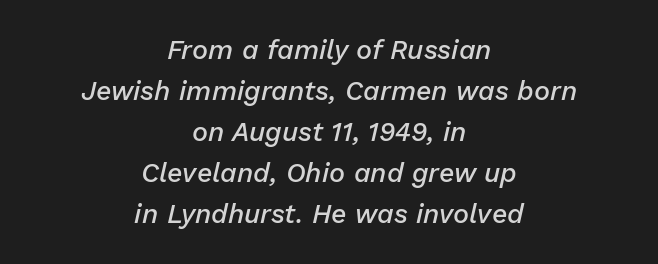
Q: Is the text bold? A: Semi-bold.
Q: Is the text italic (slanted)? A: Yes, it leans right by about 13 degrees.
Q: Is the text underlined? A: No.
Q: How is the paragraph aligned? A: Centered.
Q: Is the spacing between letters normal or unusually wide? A: Normal.
Q: Is the spacing between lines tight, normal or loose? A: Normal.
